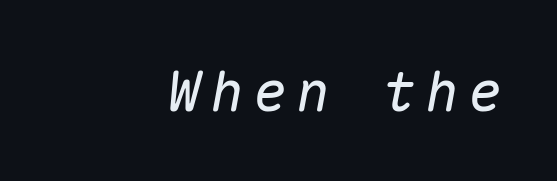
{"italic": "yes", "lean": "right", "slant_degrees": 10, "bold": "no", "weight": "regular", "width": "normal", "stroke_contrast": "low", "x_height": "medium", "monospaced": "yes", "underline": "no", "align": "right", "glyph_px": 56}
